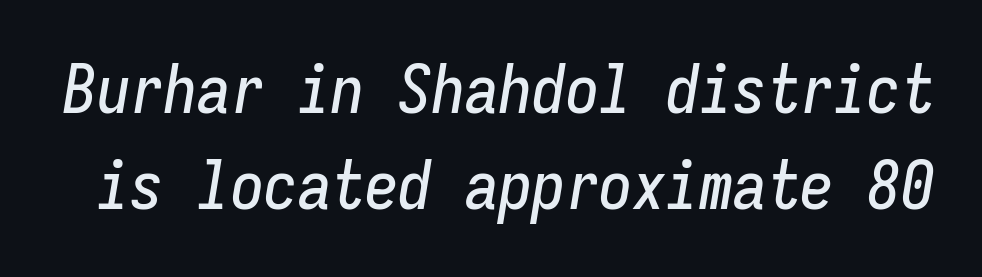
Q: Is the text italic (slanted)? A: Yes, it leans right by about 9 degrees.
Q: Is the text underlined? A: No.
Q: Is the spacing between letters normal or unusually wide? A: Normal.
Q: Is the spacing between lines tight, normal or loose? A: Normal.
Q: Width (condensed, normal, or wide)? A: Condensed.
Q: Stroke contrast? A: Low.
Q: x-height? A: Medium.
Q: Monospaced? A: Yes.
